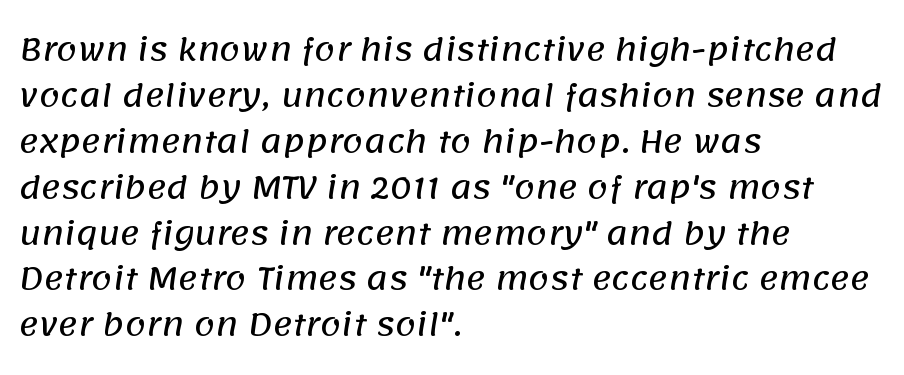
Line spacing here is normal. Rule under the text: the space is simply empty. Which margin do the lines hug? The left one — the right edge is uneven. These lines are rendered in a variable-pitch font. I'd call this a sans setting — the letters go barefoot. These lines keep a tight, regular rhythm from letter to letter.
